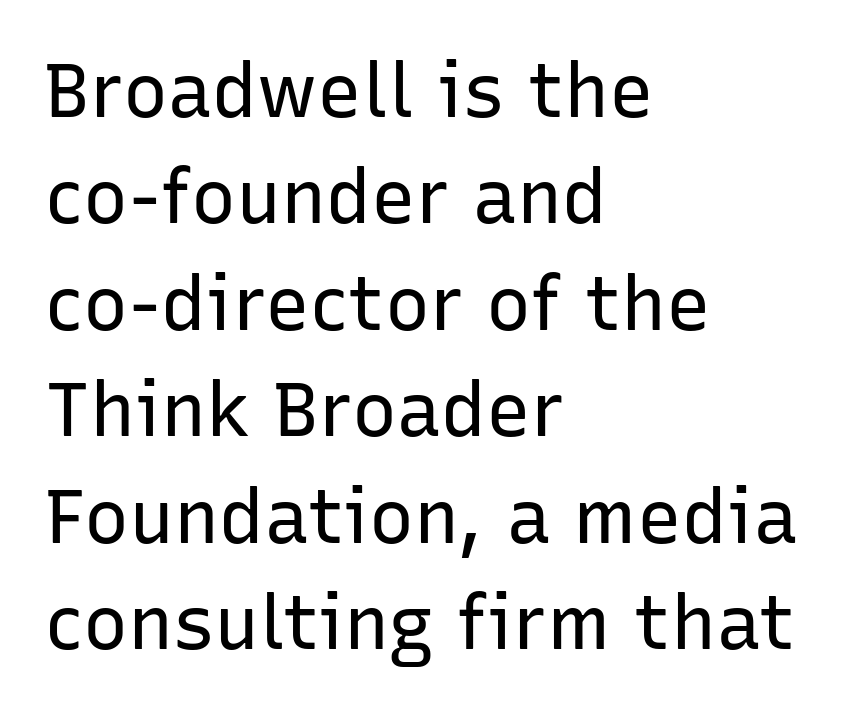
The image shows 75 px regular-weight sans-serif type, upright; set left-aligned, normal line spacing (1.42x), normal letter spacing, not underlined; low stroke contrast and a medium x-height.
